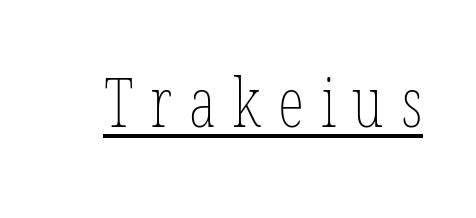
The image shows 68 px thin, condensed type, upright; set unusually wide letter spacing (+0.25 em), underlined; low stroke contrast and a medium x-height.
